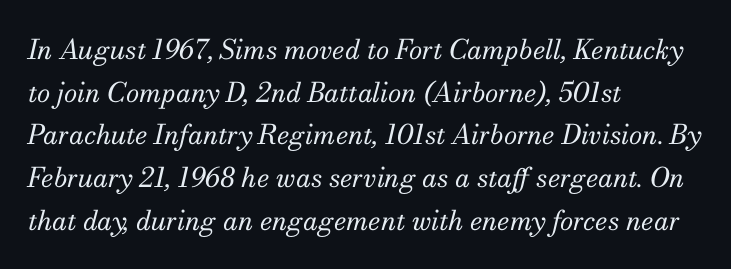
Q: Is the text bold? A: No.
Q: Is the text italic (slanted)? A: Yes, it leans right by about 13 degrees.
Q: Is the text underlined? A: No.
Q: How is the paragraph aligned? A: Left-aligned.
Q: Is the spacing between letters normal or unusually wide? A: Normal.
Q: Is the spacing between lines tight, normal or loose? A: Normal.
